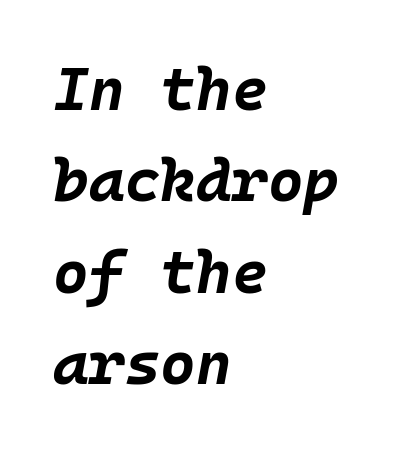
Q: Is the text bold? A: Yes.
Q: Is the text italic (slanted)? A: Yes, it leans right by about 10 degrees.
Q: Is the text underlined? A: No.
Q: How is the paragraph aligned? A: Left-aligned.
Q: Is the spacing between letters normal or unusually wide? A: Normal.
Q: Is the spacing between lines tight, normal or loose? A: Normal.
Q: Width (condensed, normal, or wide)? A: Normal.
Q: Stroke contrast? A: Low.
Q: x-height? A: Large.
Q: Monospaced? A: Yes.
